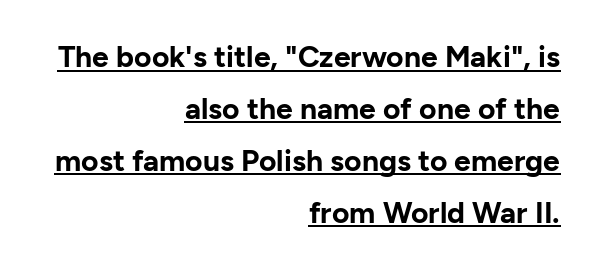
Q: Is the text bold? A: Yes.
Q: Is the text italic (slanted)? A: No, it is upright.
Q: Is the typeface a serif or a sans-serif typeface? A: Sans-serif.
Q: Is the text underlined? A: Yes.
Q: How is the paragraph aligned? A: Right-aligned.
Q: Is the spacing between letters normal or unusually wide? A: Normal.
Q: Width (condensed, normal, or wide)? A: Normal.
Q: Stroke contrast? A: Low.
Q: x-height? A: Medium.
Q: Monospaced? A: No.
